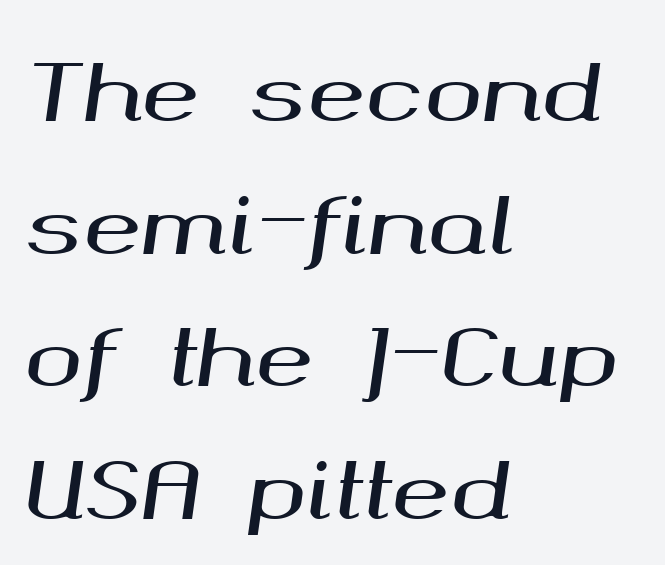
The ragged edge is on the right, which tells us the setting is flush left. The rendering applies a slant to the glyphs. The face used here is proportionally spaced, like ordinary book or web type. Descenders are the only things crossing below the line. The letters sit at their default tracking, neither squeezed nor spread.
